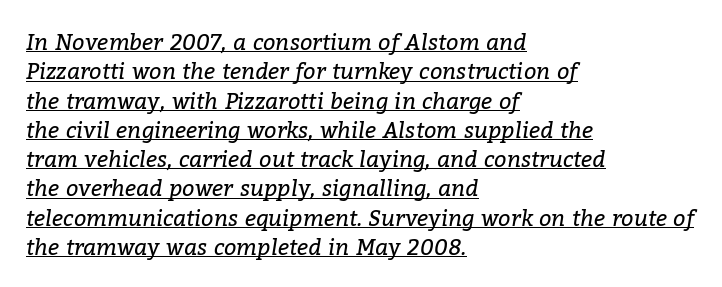
This rendering features underlined lettering. Compared with ordinary roman type, these characters are visibly tilted. The weight would be labelled regular, book, light, or lighter still. Students, observe: this is what conventionally led text looks like. What stands out about the letter spacing? Nothing — it is the standard amount. The text block is weighted toward the left margin, trailing off unevenly rightward.
